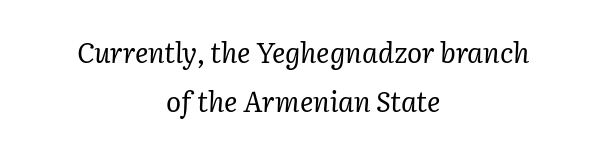
The image shows 28 px regular-weight serif type, italic (leaning right); set centered, line spacing 1.75x, normal letter spacing, not underlined; low stroke contrast and a medium x-height.
